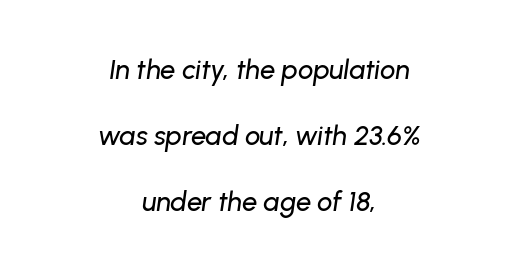
The image shows 27 px text type, italic (leaning right); set centered, loose line spacing (2.45x), normal letter spacing, not underlined.
